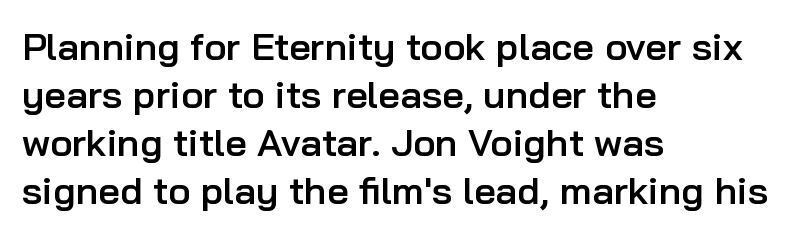
{"serif": "no", "italic": "no", "bold": "semi", "weight": "semibold", "width": "normal", "stroke_contrast": "low", "x_height": "medium", "monospaced": "no", "underline": "no", "align": "left", "line_spacing": "normal", "line_spacing_ratio": 1.26, "letter_spacing": "normal", "letter_spacing_em": 0.0, "glyph_px": 38}
